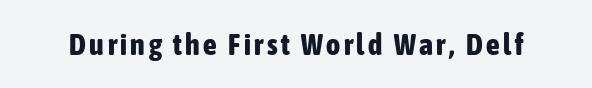
In terms of weight, the rendering is a true, heavy bold. Varying glyph widths throughout — classic text-font behaviour. The letters stand straight up with perfectly vertical stems. Each letter's strokes conclude bluntly, with no projecting serifs. Plain, unruled lines of type.
